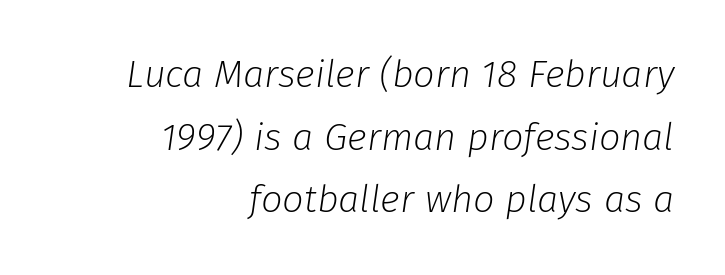
The image shows 38 px light type, italic (leaning right); set right-aligned, normal line spacing (1.65x), normal letter spacing, not underlined; low stroke contrast and a medium x-height.
